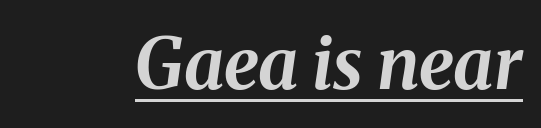
Inter-character spacing is left at the font's built-in metrics. Is the type slanted? Yes — the strokes lean at a clear angle. A typesetter would call this proportional, since set widths differ per character. Every word sits above its own underline. These words are printed bold, with thick strokes throughout.
